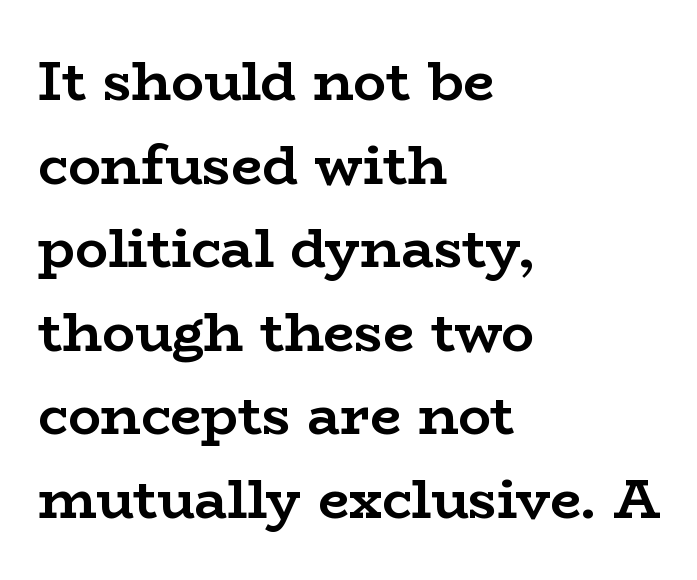
{"serif": "yes", "italic": "no", "bold": "yes", "weight": "semibold", "width": "wide", "stroke_contrast": "low", "x_height": "medium", "monospaced": "no", "underline": "no", "align": "left", "line_spacing": "normal", "line_spacing_ratio": 1.52, "letter_spacing": "normal", "letter_spacing_em": 0.0, "glyph_px": 55}
